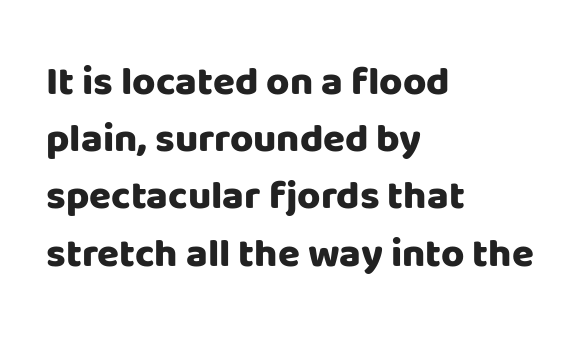
{"serif": "no", "italic": "no", "bold": "yes", "weight": "heavy", "width": "normal", "stroke_contrast": "low", "x_height": "large", "monospaced": "no", "underline": "no", "align": "left", "line_spacing": "normal", "line_spacing_ratio": 1.43, "letter_spacing": "normal", "letter_spacing_em": 0.0, "glyph_px": 40}
